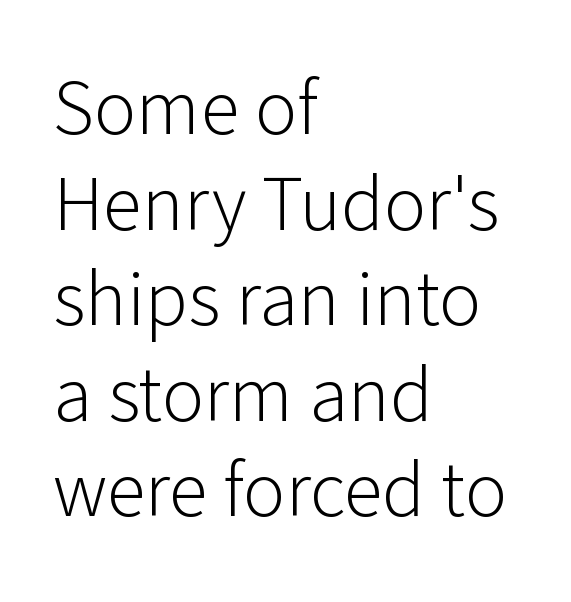
{"serif": "no", "italic": "no", "bold": "no", "weight": "light", "width": "normal", "stroke_contrast": "low", "x_height": "medium", "monospaced": "no", "underline": "no", "align": "left", "line_spacing_ratio": 1.21, "letter_spacing": "normal", "letter_spacing_em": 0.0, "glyph_px": 79}
